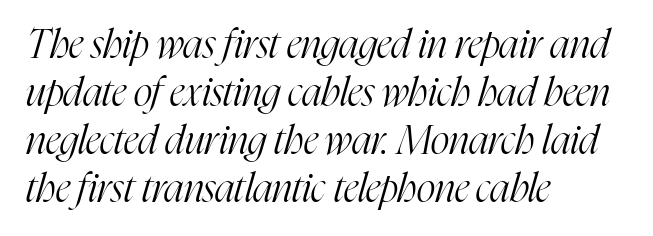
The image shows 40 px light, condensed serif type, italic (leaning right); set left-aligned, line spacing 1.2x, normal letter spacing, not underlined; high stroke contrast and a medium x-height.
